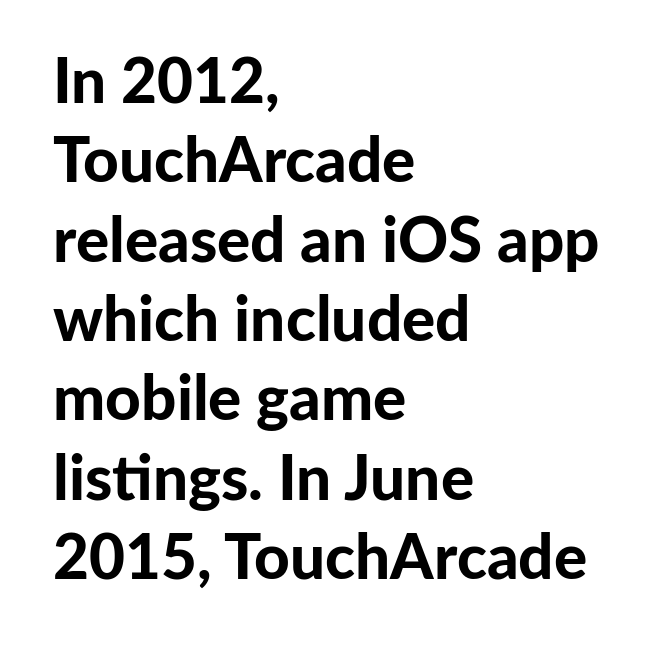
Q: Is the text bold? A: Yes.
Q: Is the text italic (slanted)? A: No, it is upright.
Q: Is the typeface a serif or a sans-serif typeface? A: Sans-serif.
Q: Is the text underlined? A: No.
Q: How is the paragraph aligned? A: Left-aligned.
Q: Is the spacing between letters normal or unusually wide? A: Normal.
Q: Is the spacing between lines tight, normal or loose? A: Normal.
Q: Width (condensed, normal, or wide)? A: Normal.
Q: Stroke contrast? A: Low.
Q: x-height? A: Medium.
Q: Monospaced? A: No.
